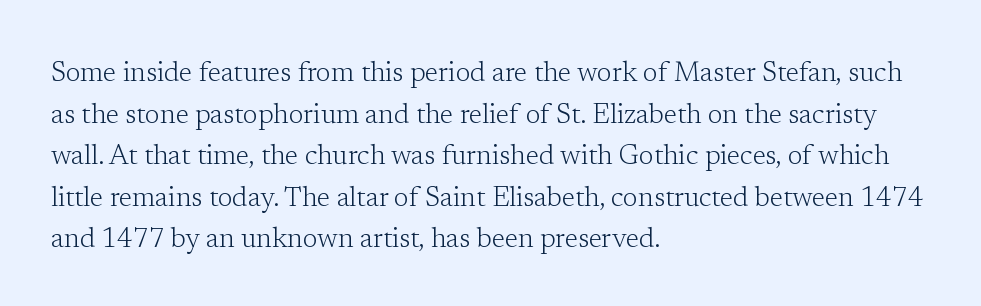
Q: Is the text bold? A: No.
Q: Is the text italic (slanted)? A: No, it is upright.
Q: Is the text underlined? A: No.
Q: How is the paragraph aligned? A: Left-aligned.
Q: Is the spacing between letters normal or unusually wide? A: Normal.
Q: Is the spacing between lines tight, normal or loose? A: Normal.
